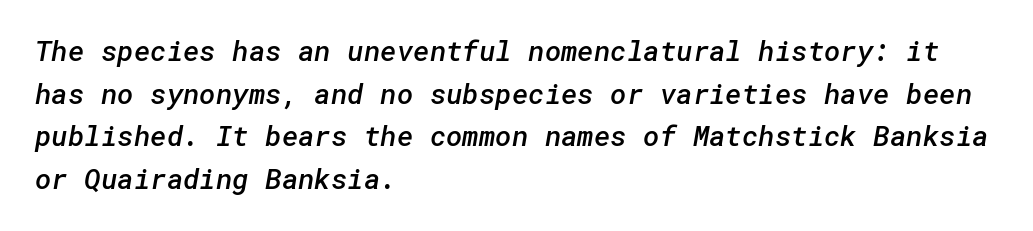
The image shows 28 px semibold sans-serif type; set left-aligned, normal line spacing (1.52x), normal letter spacing, not underlined; low stroke contrast and a medium x-height.
